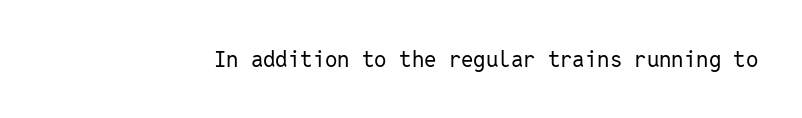
Q: Is the text bold? A: No.
Q: Is the text italic (slanted)? A: No, it is upright.
Q: Is the text underlined? A: No.
Q: Is the spacing between letters normal or unusually wide? A: Normal.
